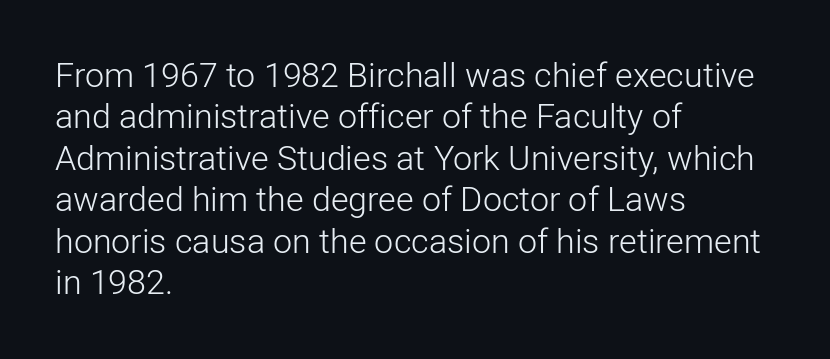
Q: Is the text bold? A: No.
Q: Is the text italic (slanted)? A: No, it is upright.
Q: Is the typeface a serif or a sans-serif typeface? A: Sans-serif.
Q: Is the text underlined? A: No.
Q: How is the paragraph aligned? A: Left-aligned.
Q: Is the spacing between letters normal or unusually wide? A: Normal.
Q: Width (condensed, normal, or wide)? A: Normal.
Q: Stroke contrast? A: Low.
Q: x-height? A: Medium.
Q: Monospaced? A: No.
